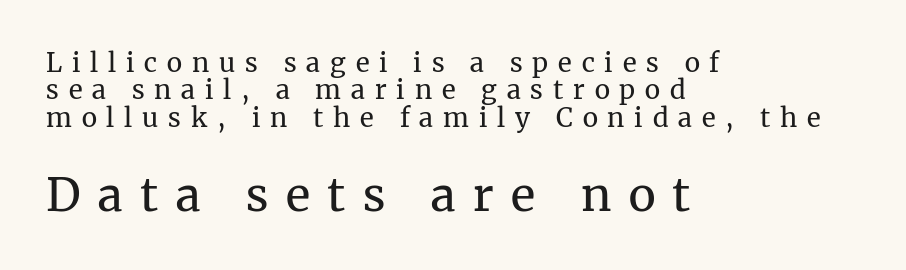
In this sample the second text group is rendered at the bigger scale. Is the block centered? No — it sits flush against the left margin. The letters advance in unequal steps, a hallmark of proportional type. One glance says dense: line gaps are narrower than usual. Stems and bowls with no extra thickness — not bold. Does the lettering tilt? It doesn't — this is upright.
